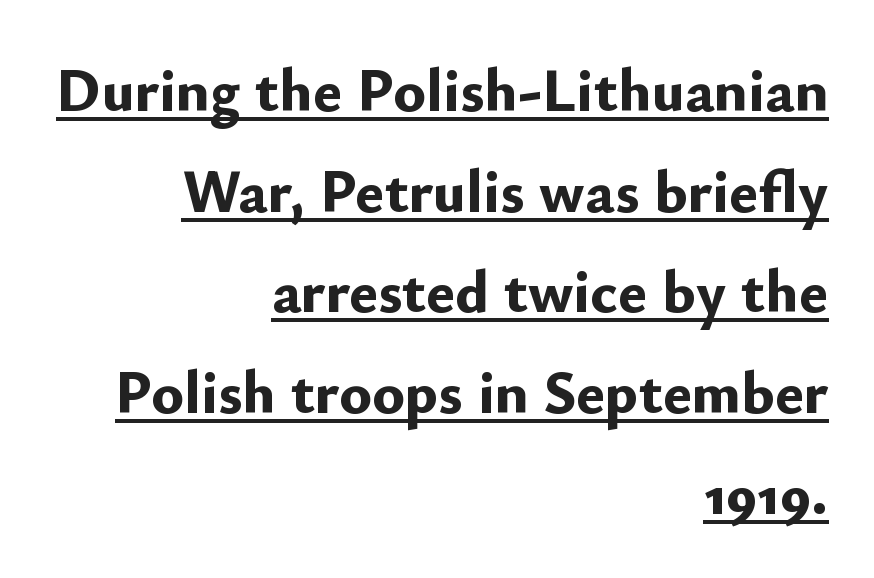
Q: Is the text bold? A: Yes.
Q: Is the text italic (slanted)? A: No, it is upright.
Q: Is the typeface a serif or a sans-serif typeface? A: Sans-serif.
Q: Is the text underlined? A: Yes.
Q: How is the paragraph aligned? A: Right-aligned.
Q: Is the spacing between letters normal or unusually wide? A: Normal.
Q: Is the spacing between lines tight, normal or loose? A: Normal.
Q: Width (condensed, normal, or wide)? A: Normal.
Q: Stroke contrast? A: Low.
Q: x-height? A: Small.
Q: Monospaced? A: No.
